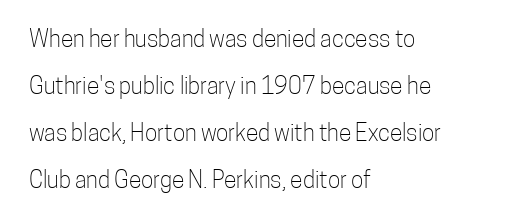
The image shows 23 px text type, upright; set left-aligned, loose line spacing (2.05x), normal letter spacing, not underlined.
